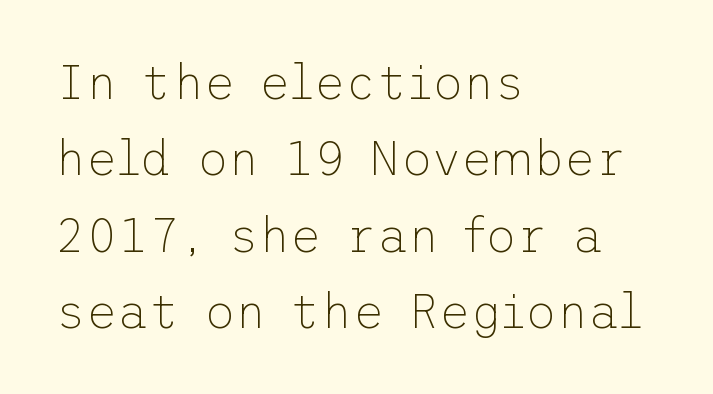
Q: Is the text bold? A: No.
Q: Is the text italic (slanted)? A: No, it is upright.
Q: Is the typeface a serif or a sans-serif typeface? A: Sans-serif.
Q: Is the text underlined? A: No.
Q: How is the paragraph aligned? A: Left-aligned.
Q: Is the spacing between letters normal or unusually wide? A: Normal.
Q: Is the spacing between lines tight, normal or loose? A: Normal.
Q: Width (condensed, normal, or wide)? A: Normal.
Q: Stroke contrast? A: Low.
Q: x-height? A: Medium.
